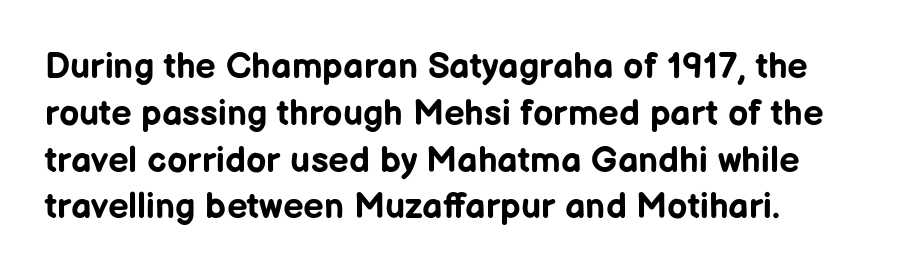
Q: Is the text bold? A: Yes.
Q: Is the text italic (slanted)? A: No, it is upright.
Q: Is the typeface a serif or a sans-serif typeface? A: Sans-serif.
Q: Is the text underlined? A: No.
Q: Is the spacing between letters normal or unusually wide? A: Normal.
Q: Is the spacing between lines tight, normal or loose? A: Normal.
Q: Width (condensed, normal, or wide)? A: Normal.
Q: Stroke contrast? A: Low.
Q: x-height? A: Medium.
Q: Monospaced? A: No.
